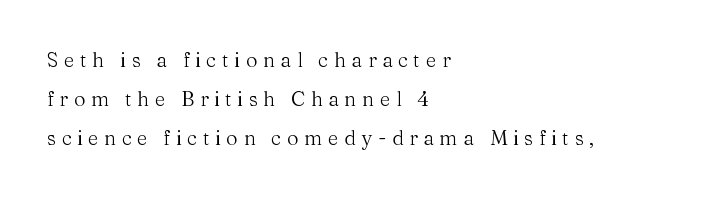
Observe the wide spacing: letters keep a clear distance from each other. Horizontal alignment here is leftward, the default for most running prose. Nope, not italic — everything's standing straight. Is the stroke heavy? The answer is a plain regular-or-lighter. Summary of vertical rhythm: relaxed, with wide interline spacing. Clear beneath every line of the passage.
